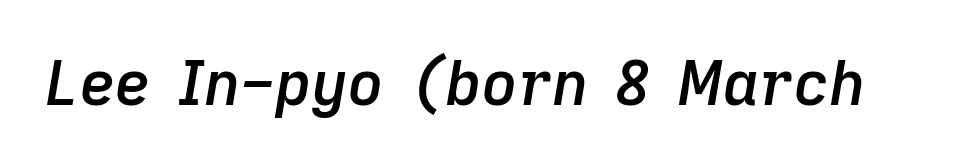
Q: Is the text bold? A: Semi-bold.
Q: Is the text italic (slanted)? A: Yes, it leans right by about 9 degrees.
Q: Is the text underlined? A: No.
Q: Is the spacing between letters normal or unusually wide? A: Normal.
Q: Width (condensed, normal, or wide)? A: Normal.
Q: Stroke contrast? A: Low.
Q: x-height? A: Medium.
Q: Monospaced? A: No.
